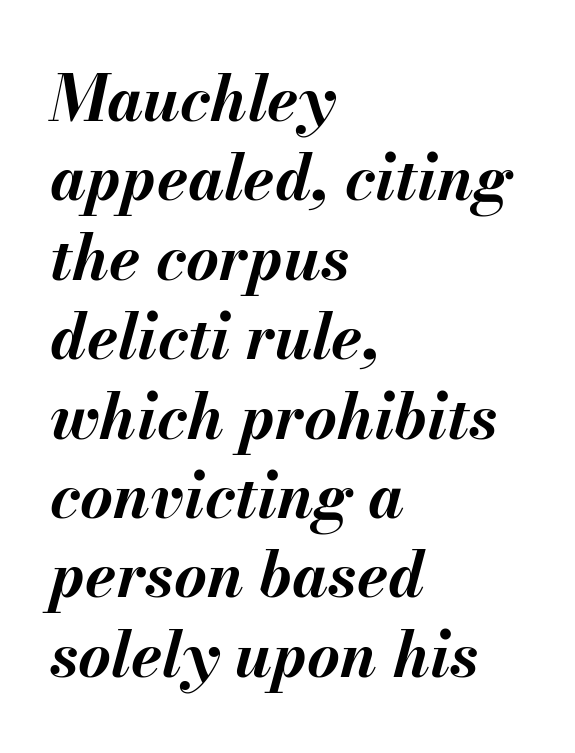
The image shows 63 px bold type, italic (leaning right); set left-aligned, normal line spacing (1.26x), normal letter spacing, not underlined; medium stroke contrast and a small x-height.
